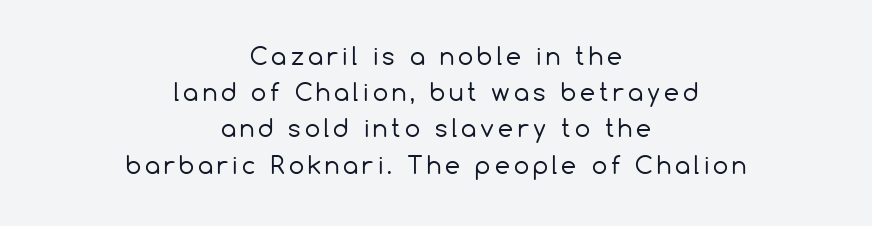
The image shows 24 px text type, upright; set centered, normal line spacing (1.51x), not underlined.
